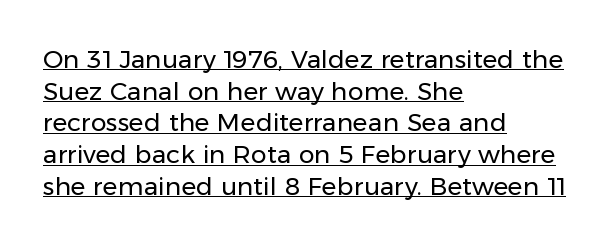
The image shows 25 px text type, upright; set left-aligned, normal line spacing (1.27x), normal letter spacing, underlined.
